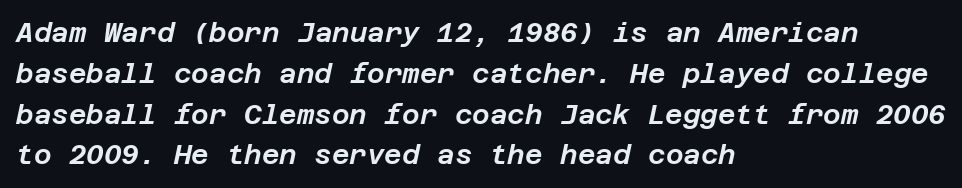
{"italic": "yes", "lean": "right", "slant_degrees": 12, "underline": "no", "align": "left", "line_spacing": "normal", "line_spacing_ratio": 1.51, "letter_spacing": "normal", "letter_spacing_em": 0.0, "glyph_px": 27}
